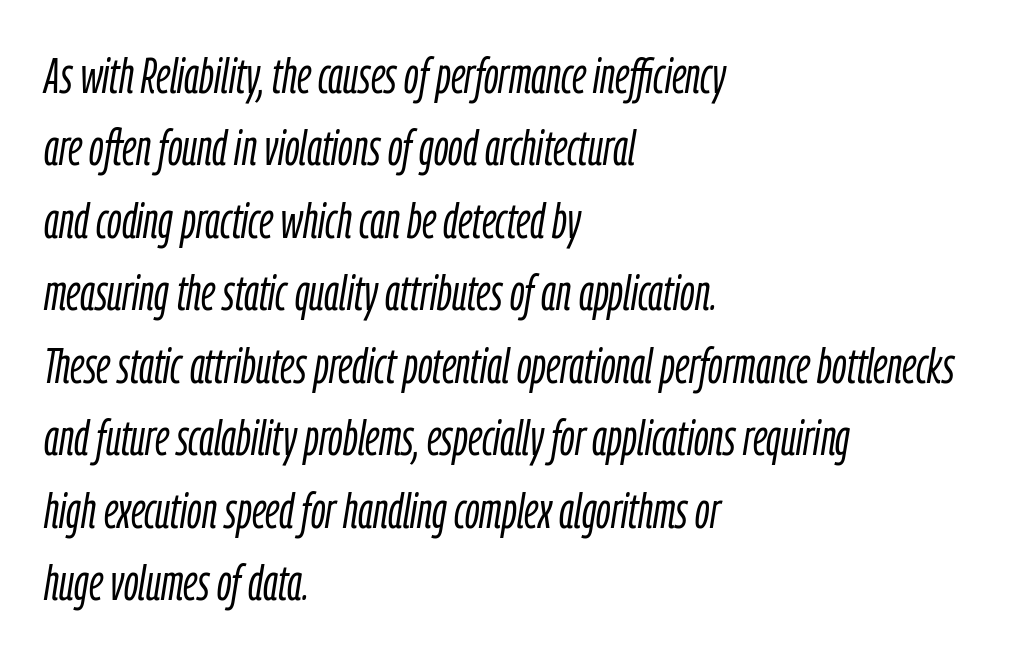
Honestly, there is no underline to notice here at all. The rendering anchors every line to the left-hand side. Spacing verdict: proportional, widths tailored to each character. The font is comparable to plain body text, perhaps lighter.
